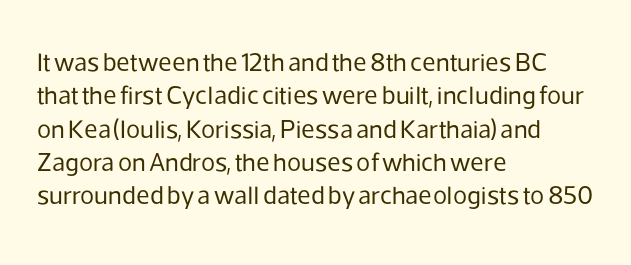
Compared with typical paragraphs, the rows here are spaced about the same. The letters stand straight up with perfectly vertical stems. Short and long lines alike share a common starting point at left. Is the stroke heavy? The answer is a plain regular-or-lighter. In terms of letterspacing, this is plain default setting. Just letters on the line, the space beneath them empty.
